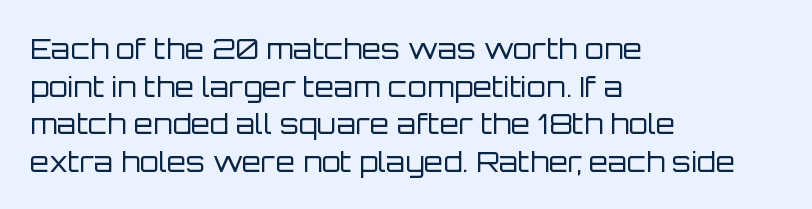
Q: Is the text bold? A: No.
Q: Is the text italic (slanted)? A: No, it is upright.
Q: Is the typeface a serif or a sans-serif typeface? A: Sans-serif.
Q: Is the text underlined? A: No.
Q: How is the paragraph aligned? A: Left-aligned.
Q: Is the spacing between letters normal or unusually wide? A: Normal.
Q: Is the spacing between lines tight, normal or loose? A: Normal.
Q: Width (condensed, normal, or wide)? A: Normal.
Q: Stroke contrast? A: Low.
Q: x-height? A: Large.
Q: Monospaced? A: No.
